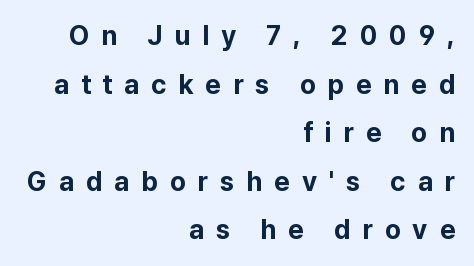
Q: Is the text bold? A: Yes.
Q: Is the text italic (slanted)? A: No, it is upright.
Q: Is the text underlined? A: No.
Q: How is the paragraph aligned? A: Right-aligned.
Q: Is the spacing between letters normal or unusually wide? A: Unusually wide.
